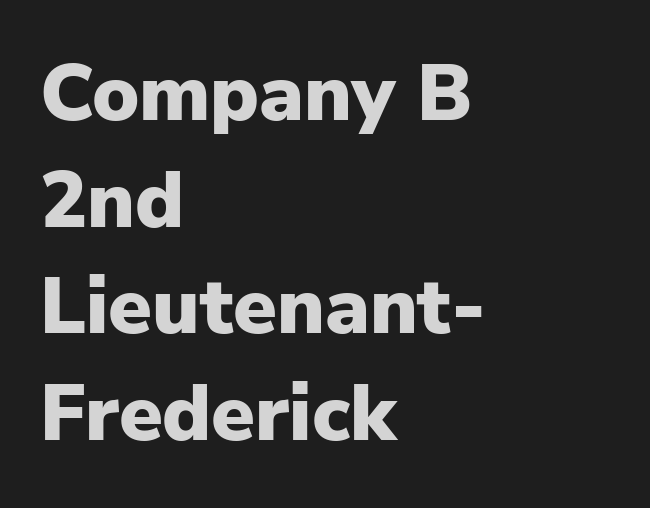
The image shows 79 px heavy sans-serif type, upright; set left-aligned, normal line spacing (1.35x), normal letter spacing, not underlined; low stroke contrast and a medium x-height.
